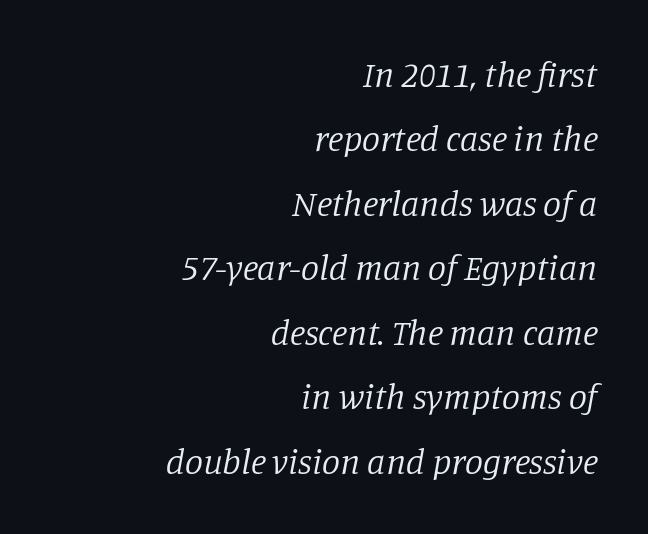
The image shows 36 px regular-weight serif type, italic (leaning right); set right-aligned, line spacing 1.79x, normal letter spacing, not underlined; low stroke contrast and a large x-height.
